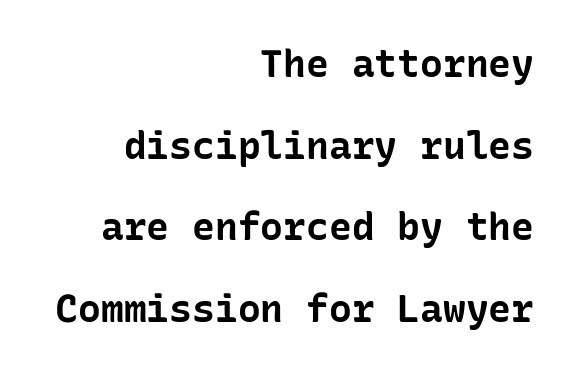
Q: Is the text bold? A: Yes.
Q: Is the text italic (slanted)? A: No, it is upright.
Q: Is the typeface a serif or a sans-serif typeface? A: Sans-serif.
Q: Is the text underlined? A: No.
Q: How is the paragraph aligned? A: Right-aligned.
Q: Is the spacing between letters normal or unusually wide? A: Normal.
Q: Is the spacing between lines tight, normal or loose? A: Loose.
Q: Width (condensed, normal, or wide)? A: Normal.
Q: Stroke contrast? A: Low.
Q: x-height? A: Medium.
